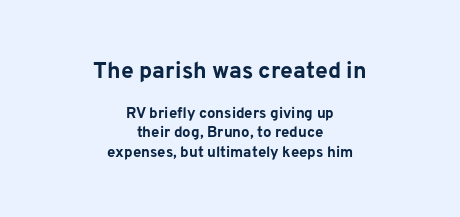
Posture: straight, roman, zero tilt. Scale decreases going downward across the two blocks. The paragraph has two soft edges and a firm central axis. The glyphs have the mass of a bold cut. The space directly below the letters is spotless.
